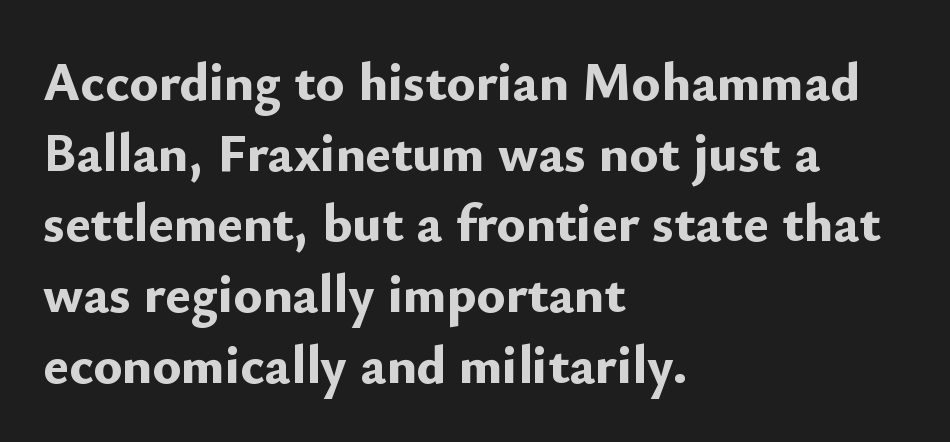
Decoration check: the copy has no underline. Observe the absence of serifs on each vertical stroke in this sample. These lines are set flush left with a ragged right edge. The type is set solid horizontally, with unmodified tracking.
